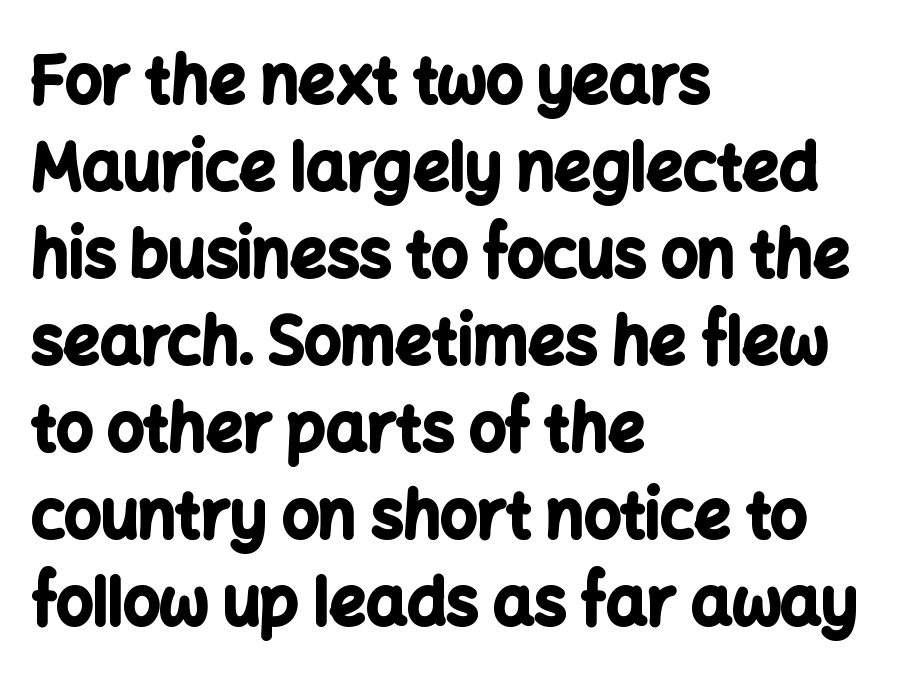
{"serif": "no", "italic": "no", "bold": "yes", "weight": "bold", "width": "normal", "stroke_contrast": "low", "x_height": "medium", "monospaced": "no", "underline": "no", "align": "left", "line_spacing": "normal", "line_spacing_ratio": 1.36, "letter_spacing": "normal", "letter_spacing_em": 0.0, "glyph_px": 64}
